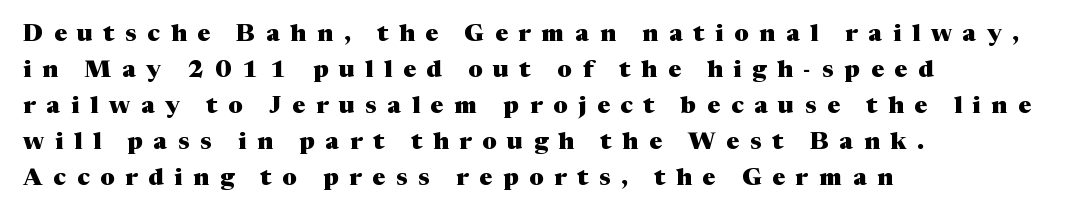
Whoever set this chose a conventional vertical rhythm. Students, note that the glyphs here are deliberately spaced far apart. The paragraph has a hard left edge and a soft right edge. The space directly below the letters is spotless.
